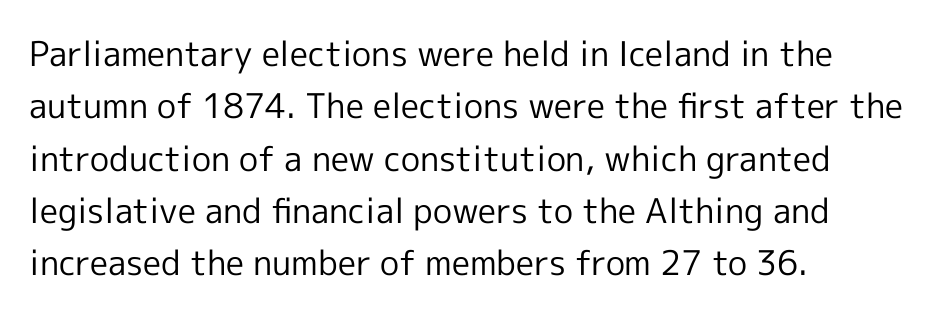
{"serif": "no", "italic": "no", "bold": "no", "weight": "regular", "width": "normal", "x_height": "medium", "monospaced": "no", "underline": "no", "align": "left", "line_spacing": "normal", "line_spacing_ratio": 1.54, "letter_spacing": "normal", "letter_spacing_em": 0.0, "glyph_px": 34}
